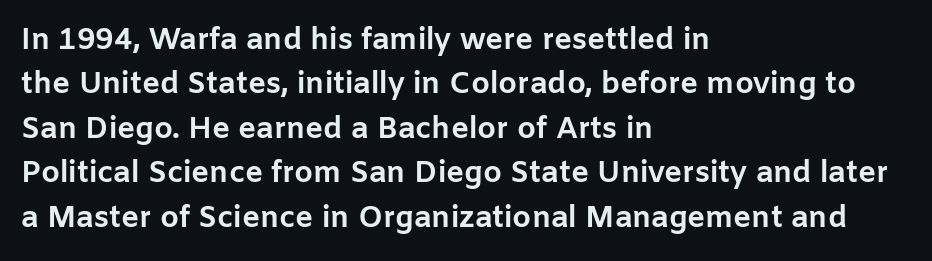
Q: Is the text bold? A: Yes.
Q: Is the text italic (slanted)? A: No, it is upright.
Q: Is the typeface a serif or a sans-serif typeface? A: Sans-serif.
Q: Is the text underlined? A: No.
Q: How is the paragraph aligned? A: Left-aligned.
Q: Is the spacing between letters normal or unusually wide? A: Normal.
Q: Is the spacing between lines tight, normal or loose? A: Normal.
Q: Width (condensed, normal, or wide)? A: Normal.
Q: Stroke contrast? A: Low.
Q: x-height? A: Medium.
Q: Monospaced? A: No.
